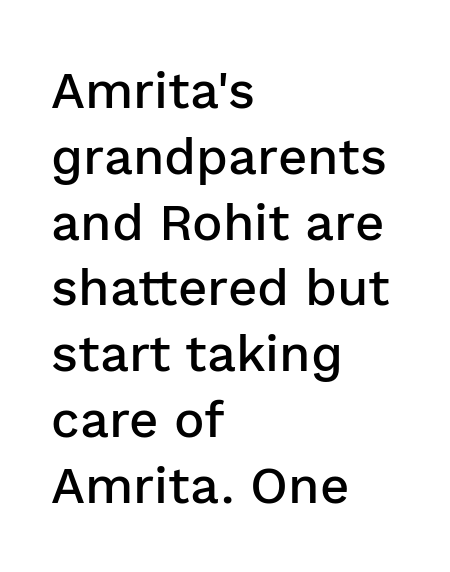
{"serif": "no", "italic": "no", "bold": "semi", "weight": "semibold", "width": "normal", "stroke_contrast": "low", "x_height": "medium", "monospaced": "no", "underline": "no", "align": "left", "line_spacing": "normal", "line_spacing_ratio": 1.29, "letter_spacing": "normal", "letter_spacing_em": 0.0, "glyph_px": 51}
